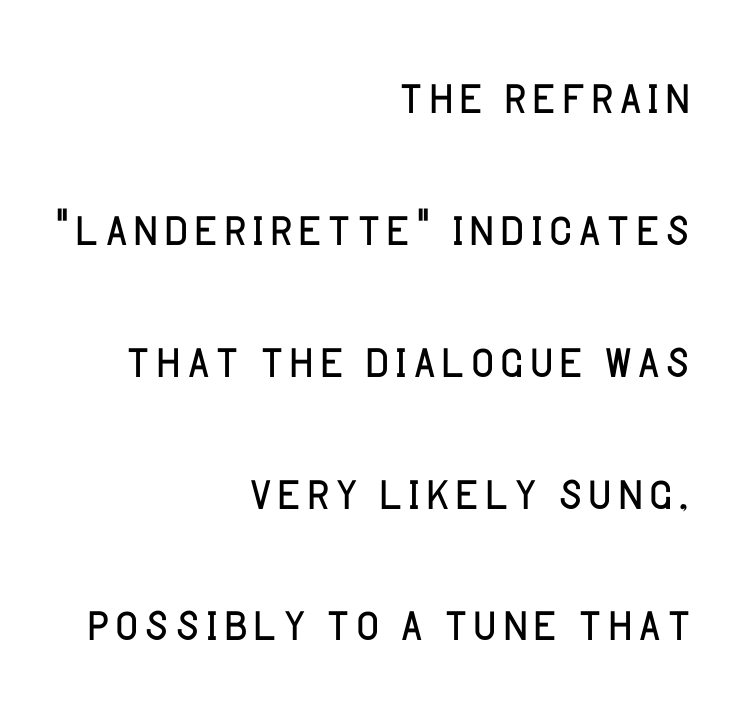
The image shows 64 px light sans-serif type, upright; set right-aligned, loose line spacing (2.06x), normal letter spacing, not underlined; low stroke contrast and a large x-height.
